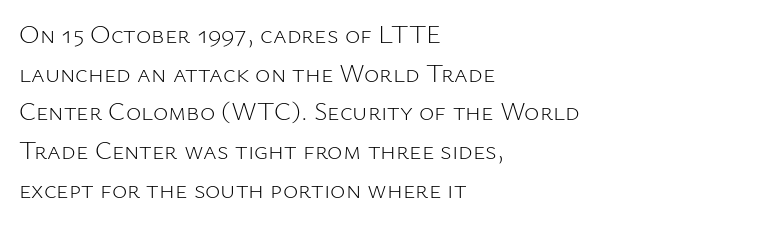
Q: Is the text bold? A: No.
Q: Is the text italic (slanted)? A: No, it is upright.
Q: Is the text underlined? A: No.
Q: How is the paragraph aligned? A: Left-aligned.
Q: Is the spacing between letters normal or unusually wide? A: Normal.
Q: Is the spacing between lines tight, normal or loose? A: Normal.
